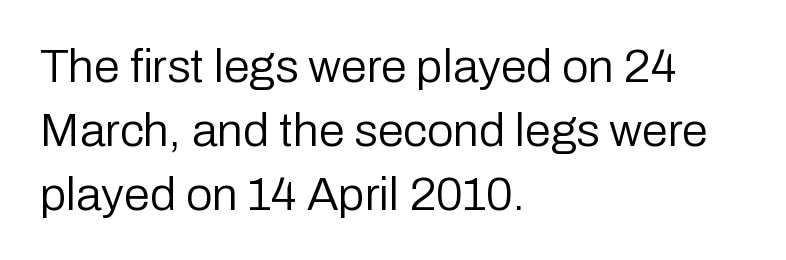
{"serif": "no", "italic": "no", "bold": "no", "weight": "regular", "width": "normal", "stroke_contrast": "low", "x_height": "medium", "monospaced": "no", "underline": "no", "align": "left", "line_spacing": "normal", "line_spacing_ratio": 1.36, "letter_spacing": "normal", "letter_spacing_em": 0.0, "glyph_px": 47}
